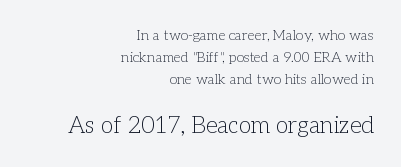
The image shows 23 px text type, upright; set right-aligned, normal line spacing (1.58x), normal letter spacing, not underlined; the second (bottom) block is 1.64x larger.
